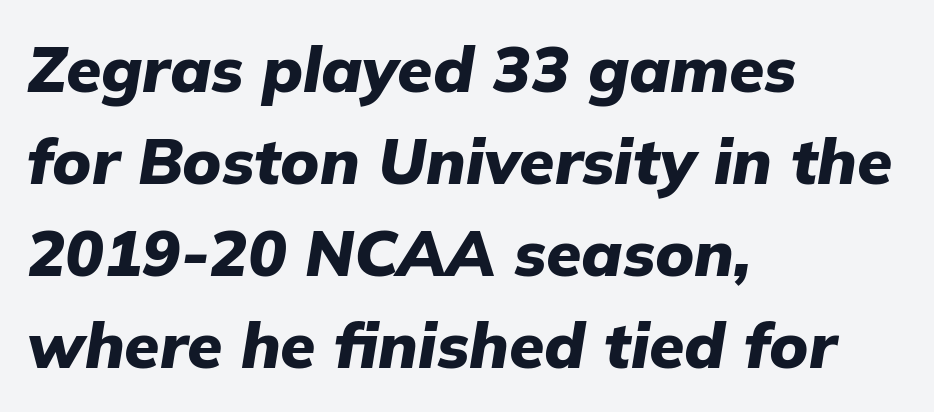
The font's italic variant was chosen for this text. The paragraph shown leans on its left margin. The letters sit at their default tracking, neither squeezed nor spread. Leading matches the norm, producing a regular column. Think of a printed novel: that variable character pitch is what you see here.
